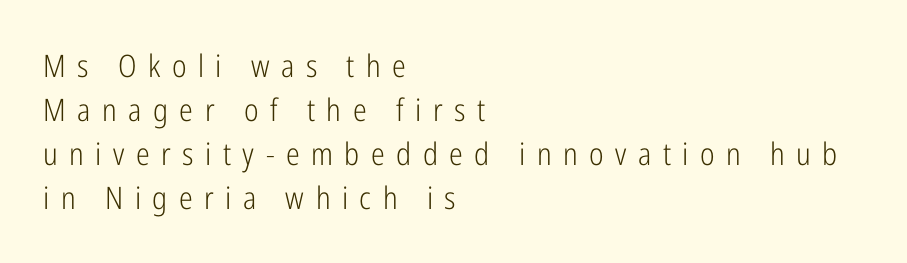
The image shows 31 px light, condensed sans-serif type, upright; set left-aligned, normal line spacing (1.42x), unusually wide letter spacing (+0.37 em), not underlined; low stroke contrast and a medium x-height.
